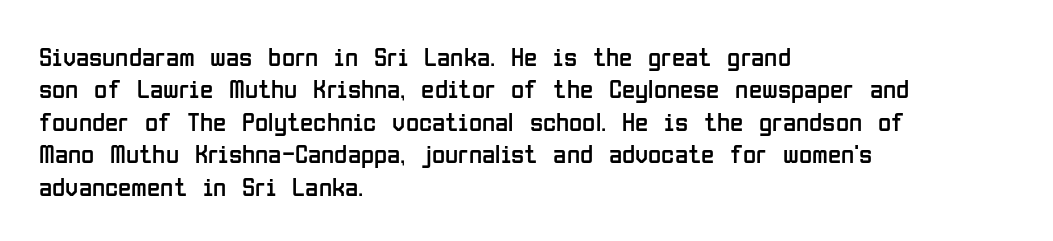
Q: Is the text bold? A: No.
Q: Is the text italic (slanted)? A: No, it is upright.
Q: Is the text underlined? A: No.
Q: How is the paragraph aligned? A: Left-aligned.
Q: Is the spacing between letters normal or unusually wide? A: Normal.
